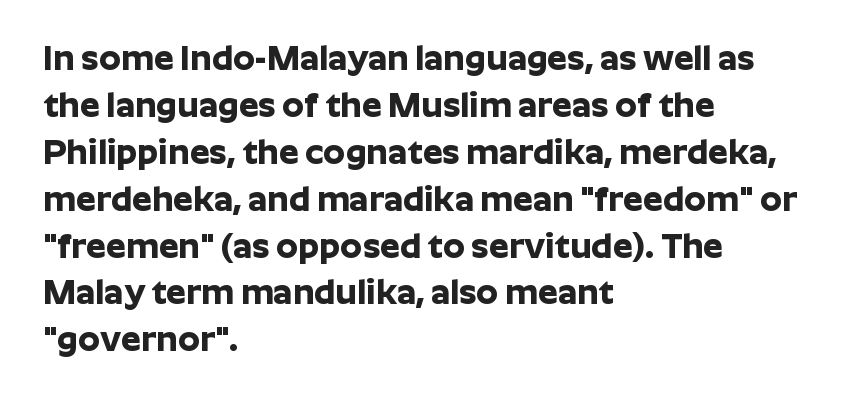
Thick stems and heavy bowls — unmistakably bold. Do the characters align in a grid? No, the font is proportional. Quick note: not italic, upright. Vertically, the passage feels balanced, rows spaced as you'd expect. These lines stack with their left ends in a neat column.
